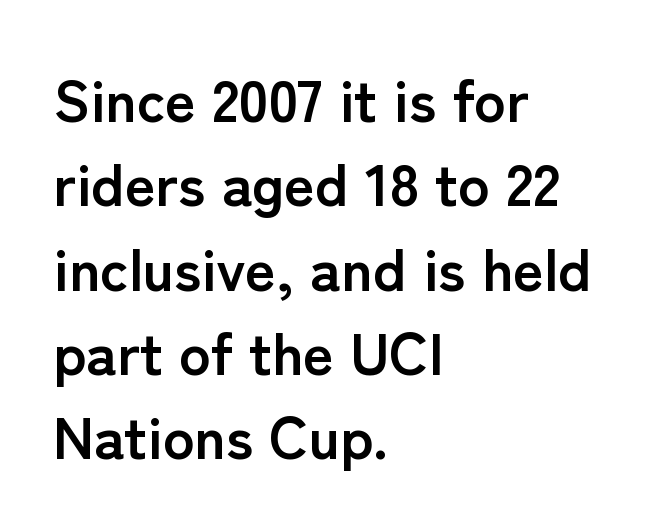
Q: Is the text bold? A: Yes.
Q: Is the text italic (slanted)? A: No, it is upright.
Q: Is the typeface a serif or a sans-serif typeface? A: Sans-serif.
Q: Is the text underlined? A: No.
Q: How is the paragraph aligned? A: Left-aligned.
Q: Is the spacing between letters normal or unusually wide? A: Normal.
Q: Is the spacing between lines tight, normal or loose? A: Normal.
Q: Width (condensed, normal, or wide)? A: Normal.
Q: Stroke contrast? A: Low.
Q: x-height? A: Medium.
Q: Monospaced? A: No.
